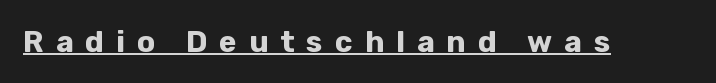
Letterform terminals end flat and unadorned throughout the passage. The type sits square on the baseline with zero lean. The line texture is sparse and dotted thanks to wide tracking. Underline: present. Varying glyph widths throughout — classic text-font behaviour.
